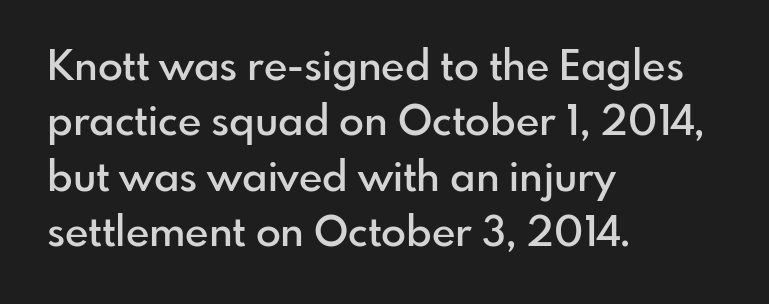
Q: Is the text bold? A: Semi-bold.
Q: Is the text italic (slanted)? A: No, it is upright.
Q: Is the typeface a serif or a sans-serif typeface? A: Sans-serif.
Q: Is the text underlined? A: No.
Q: How is the paragraph aligned? A: Left-aligned.
Q: Is the spacing between letters normal or unusually wide? A: Normal.
Q: Is the spacing between lines tight, normal or loose? A: Normal.
Q: Width (condensed, normal, or wide)? A: Normal.
Q: Stroke contrast? A: Low.
Q: x-height? A: Small.
Q: Monospaced? A: No.
